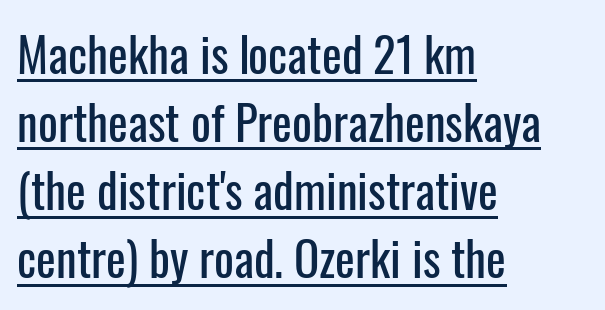
Upright lettering throughout. The rendering uses natural spacing where letterforms have individual widths. How would I describe the line gaps? Plain and ordinary. Looks like someone drew a line under every word here. The compositor pushed each line to the left boundary. The face used here is a sans, in the tradition of grotesques and geometrics.
